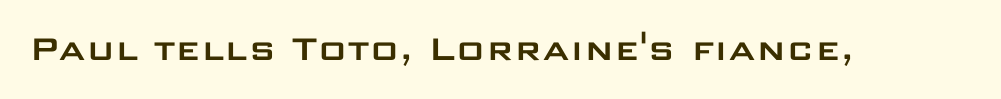
The image shows 40 px wide sans-serif type, upright; set normal letter spacing, not underlined; low stroke contrast and a large x-height.
